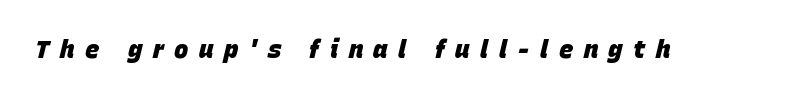
The image shows 24 px bold type, italic (leaning right); set unusually wide letter spacing (+0.44 em), not underlined.
